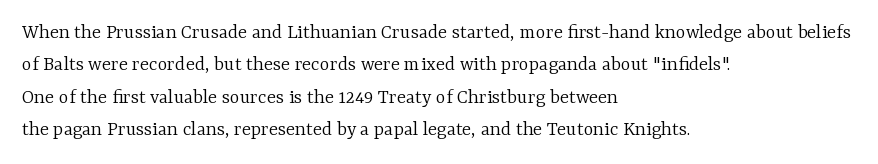
Q: Is the text bold? A: No.
Q: Is the text italic (slanted)? A: No, it is upright.
Q: Is the text underlined? A: No.
Q: How is the paragraph aligned? A: Left-aligned.
Q: Is the spacing between letters normal or unusually wide? A: Normal.
Q: Is the spacing between lines tight, normal or loose? A: Normal.
